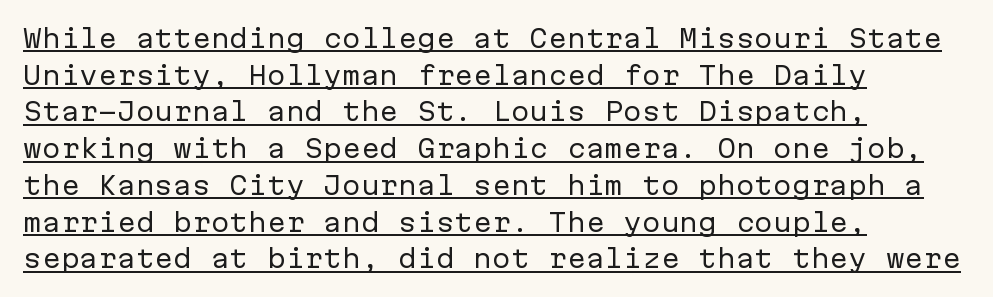
Q: Is the text bold? A: No.
Q: Is the text italic (slanted)? A: No, it is upright.
Q: Is the text underlined? A: Yes.
Q: How is the paragraph aligned? A: Left-aligned.
Q: Is the spacing between letters normal or unusually wide? A: Normal.
Q: Is the spacing between lines tight, normal or loose? A: Normal.
